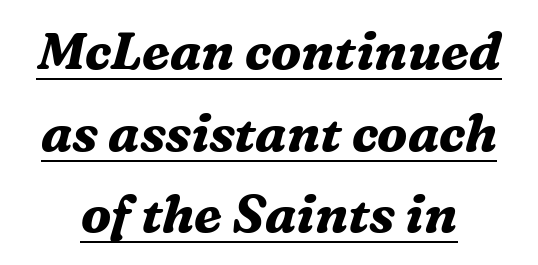
The image shows 52 px bold serif type, italic (leaning right); set normal line spacing (1.57x), normal letter spacing, underlined; medium stroke contrast and a medium x-height.
